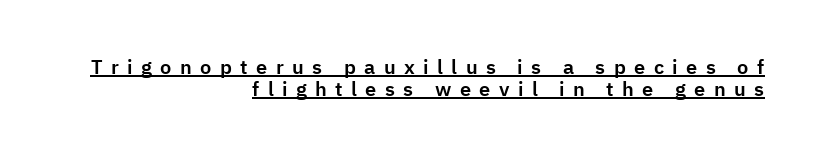
Q: Is the text italic (slanted)? A: No, it is upright.
Q: Is the text underlined? A: Yes.
Q: How is the paragraph aligned? A: Right-aligned.
Q: Is the spacing between letters normal or unusually wide? A: Unusually wide.
Q: Is the spacing between lines tight, normal or loose? A: Tight.
